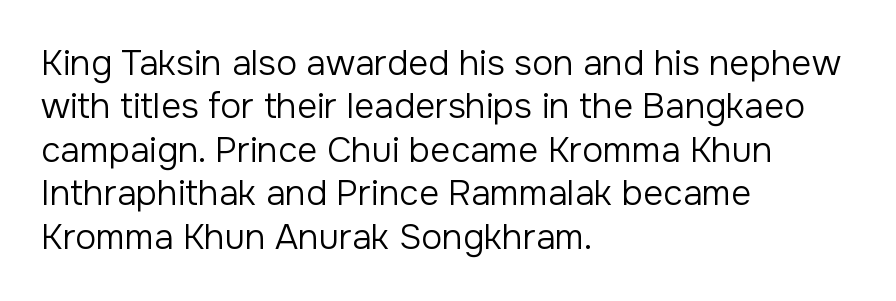
Q: Is the text bold? A: No.
Q: Is the text italic (slanted)? A: No, it is upright.
Q: Is the typeface a serif or a sans-serif typeface? A: Sans-serif.
Q: Is the text underlined? A: No.
Q: How is the paragraph aligned? A: Left-aligned.
Q: Is the spacing between letters normal or unusually wide? A: Normal.
Q: Width (condensed, normal, or wide)? A: Normal.
Q: Stroke contrast? A: Low.
Q: x-height? A: Medium.
Q: Monospaced? A: No.
